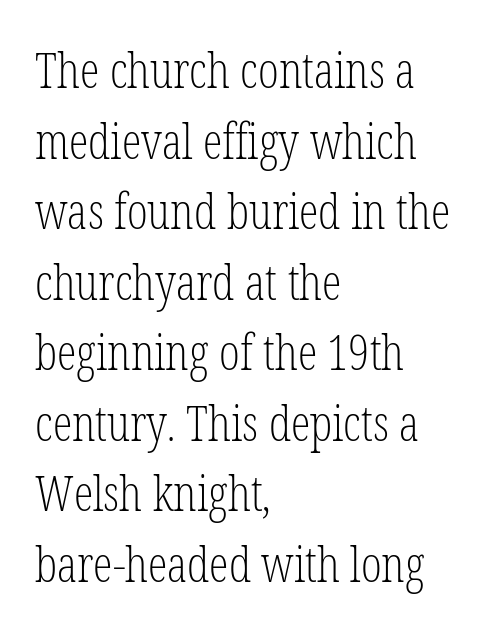
{"serif": "yes", "italic": "no", "bold": "no", "weight": "light", "width": "condensed", "stroke_contrast": "low", "x_height": "medium", "monospaced": "no", "underline": "no", "align": "left", "line_spacing": "normal", "line_spacing_ratio": 1.44, "letter_spacing": "normal", "letter_spacing_em": 0.0, "glyph_px": 49}
